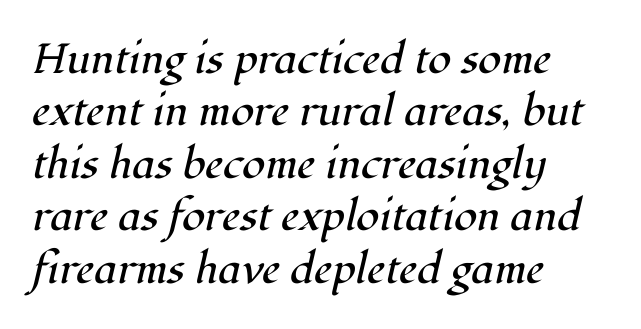
Is the letter spacing exaggerated? No — it looks like the ordinary default. Normally led — the rows are evenly, conventionally spaced. Weight: regular or lighter. Has an underline been added? It has not. Line starts are locked; line ends wander.
